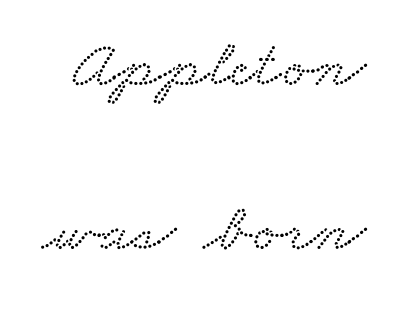
The characters display serif detailing at their extremities. Bare-footed words on every line. Here the designer chose a conventional face with non-uniform glyph widths. Airy leading. The horizontal fit of the characters is conventional and even.
